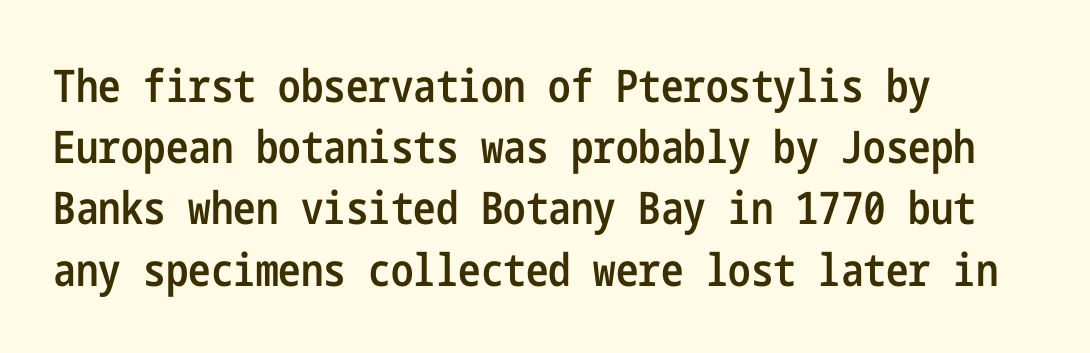
The letters carry no serifs — their stems end cleanly without finishing strokes. The words here are not underlined. Teacher's note: observe the even left margin — that is flush-left alignment. Upright lettering throughout. The tracking reads as untouched default to a designer's eye. The font is running at a semibold setting, under full bold.
